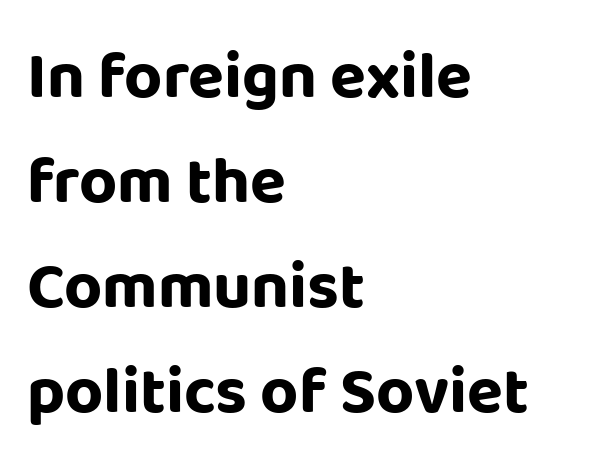
These lines stack with their left ends in a neat column. Descender tails drop into unmarked territory. Characters remain perfectly vertical along every line. Successive baselines arrive at the customary interval.
